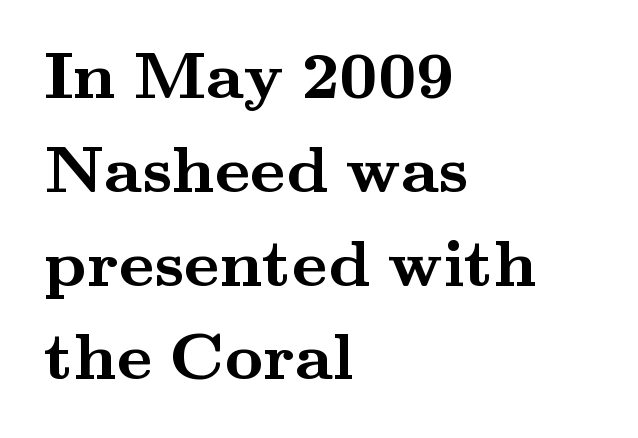
The image shows 67 px semibold, wide serif type, upright; set left-aligned, normal line spacing (1.4x), normal letter spacing, not underlined; medium stroke contrast and a small x-height.
